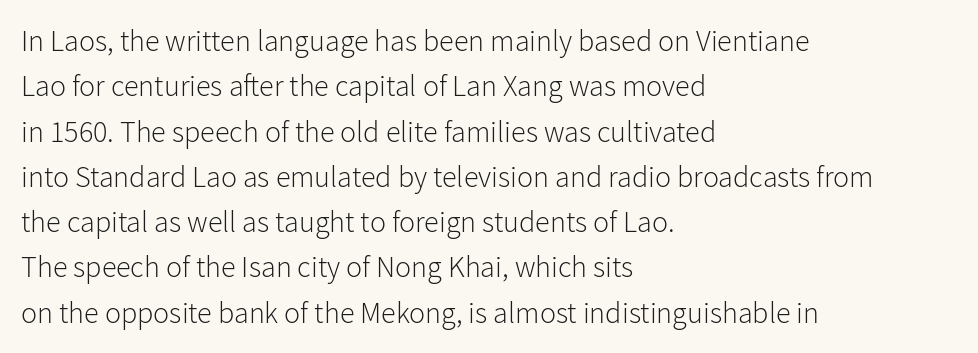
{"serif": "no", "italic": "no", "bold": "no", "weight": "light", "width": "normal", "stroke_contrast": "low", "x_height": "medium", "monospaced": "no", "underline": "no", "align": "left", "line_spacing": "normal", "line_spacing_ratio": 1.51, "letter_spacing": "normal", "letter_spacing_em": 0.0, "glyph_px": 30}
